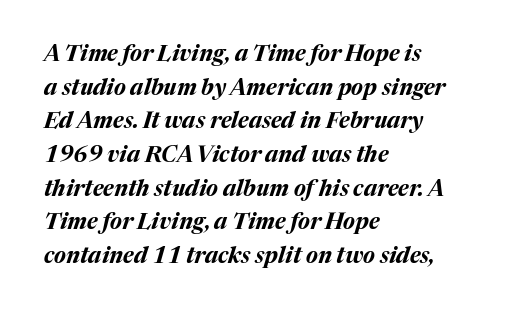
{"italic": "yes", "lean": "right", "slant_degrees": 17, "bold": "yes", "underline": "no", "align": "left", "line_spacing": "normal", "line_spacing_ratio": 1.53, "letter_spacing": "normal", "letter_spacing_em": 0.0, "glyph_px": 22}
